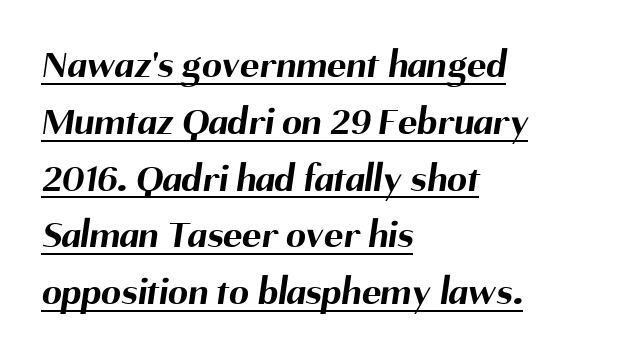
Leading matches the norm, producing a regular column. Spacing verdict: proportional, widths tailored to each character. In CSS terms this would be text-align: left. No feet cap the strokes, marking this as sans-serif type. Nothing unusual about the tracking: characters are spaced as the font intends.
